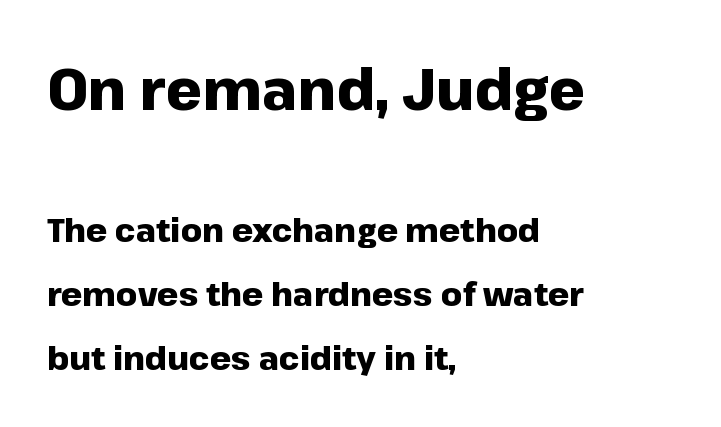
{"serif": "no", "italic": "no", "bold": "yes", "weight": "heavy", "width": "normal", "stroke_contrast": "low", "x_height": "medium", "monospaced": "no", "underline": "no", "align": "left", "line_spacing": "loose", "line_spacing_ratio": 1.94, "letter_spacing": "normal", "letter_spacing_em": 0.0, "larger_block": "first", "size_ratio": 1.76, "glyph_px": 58}
